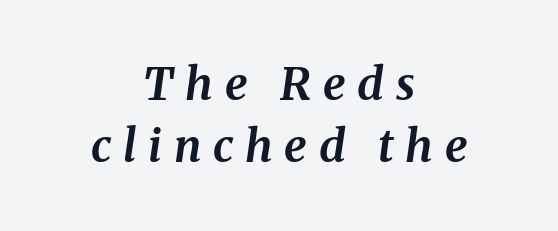
The letters advance in unequal steps, a hallmark of proportional type. Posture: slanted. Honestly, there is no underline to notice here at all. Caption: expanded tracking, letters set apart. Compared with a flush-left layout, this one balances lines on the center instead. The line-height multiplier appears to be the usual default.
